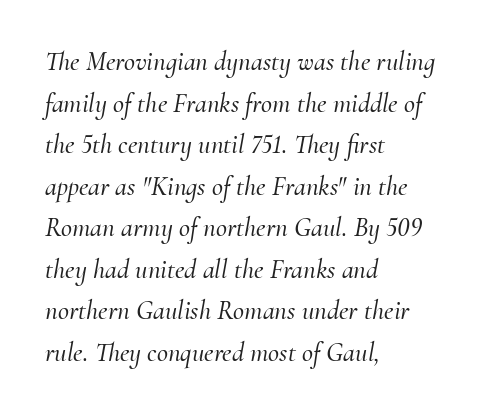
{"italic": "yes", "lean": "right", "slant_degrees": 10, "underline": "no", "align": "left", "line_spacing": "normal", "line_spacing_ratio": 1.54, "letter_spacing": "normal", "letter_spacing_em": 0.0, "glyph_px": 27}
